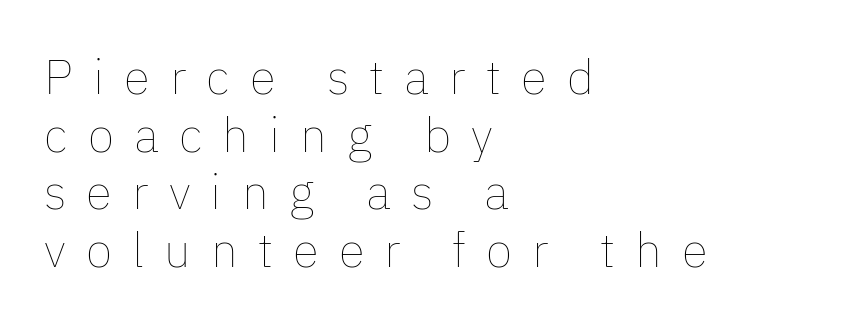
Q: Is the text bold? A: No.
Q: Is the text italic (slanted)? A: No, it is upright.
Q: Is the text underlined? A: No.
Q: How is the paragraph aligned? A: Left-aligned.
Q: Is the spacing between letters normal or unusually wide? A: Unusually wide.
Q: Width (condensed, normal, or wide)? A: Normal.
Q: Stroke contrast? A: Low.
Q: x-height? A: Medium.
Q: Monospaced? A: No.
